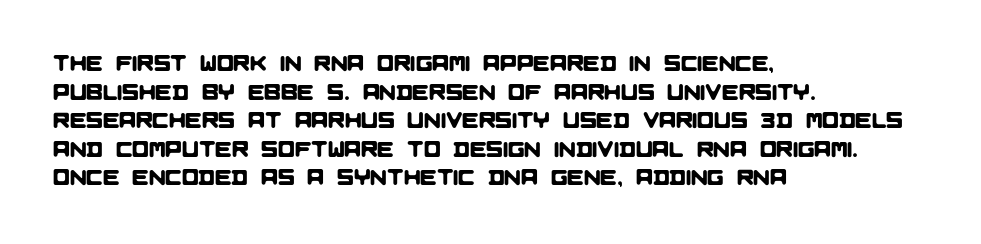
Q: Is the text underlined? A: No.
Q: How is the paragraph aligned? A: Left-aligned.
Q: Is the spacing between letters normal or unusually wide? A: Normal.
Q: Is the spacing between lines tight, normal or loose? A: Normal.
